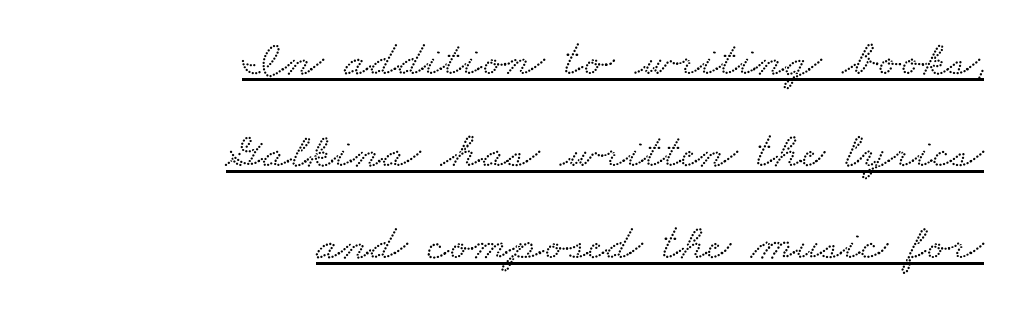
Q: Is the typeface a serif or a sans-serif typeface? A: Serif.
Q: Is the text underlined? A: Yes.
Q: How is the paragraph aligned? A: Right-aligned.
Q: Is the spacing between letters normal or unusually wide? A: Normal.
Q: Width (condensed, normal, or wide)? A: Wide.
Q: Stroke contrast? A: Low.
Q: x-height? A: Small.
Q: Monospaced? A: No.
